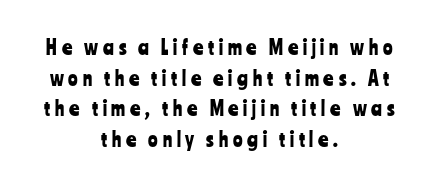
{"italic": "no", "underline": "no", "align": "center", "line_spacing": "normal", "line_spacing_ratio": 1.53, "letter_spacing": "wide", "letter_spacing_em": 0.24, "glyph_px": 20}
